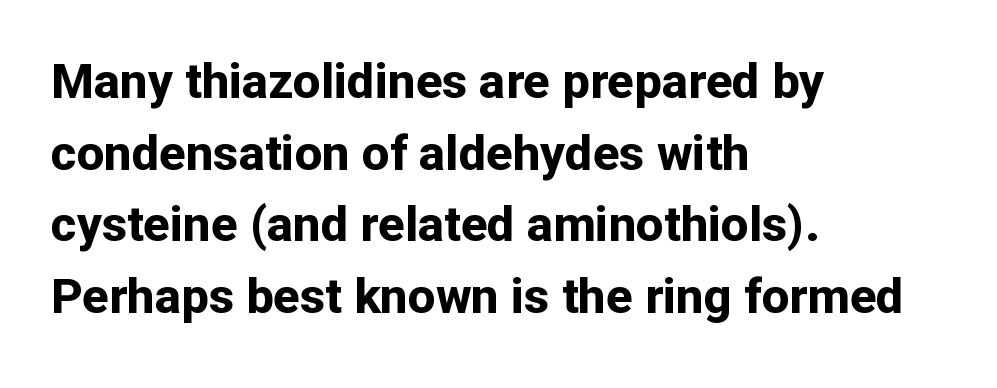
Nope, no serifs anywhere on these letters. Typeset ragged right — the left edge is the straight one. Posture: straight, roman, zero tilt. Weight: bold. Descenders hang freely into open space.
